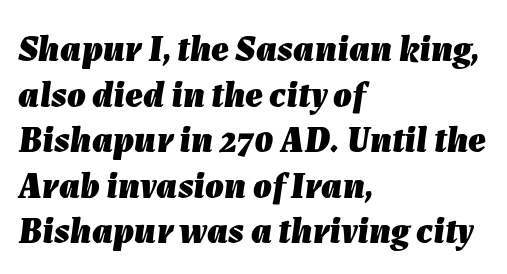
The image shows 37 px heavy type, italic (leaning right); set left-aligned, line spacing 1.23x, normal letter spacing, not underlined; low stroke contrast and a medium x-height.
